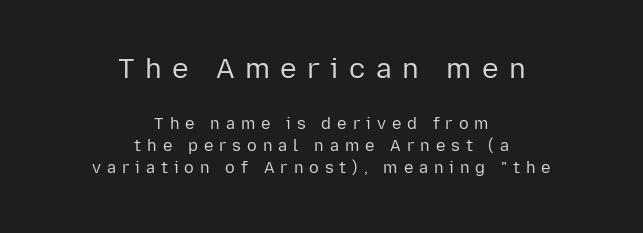
Look at the glyph heights: the upper group is clearly the bigger setting. Short and long lines alike share a common midpoint. Summary of weight: not heavy and not bold. Quick note: interline space is typical.
